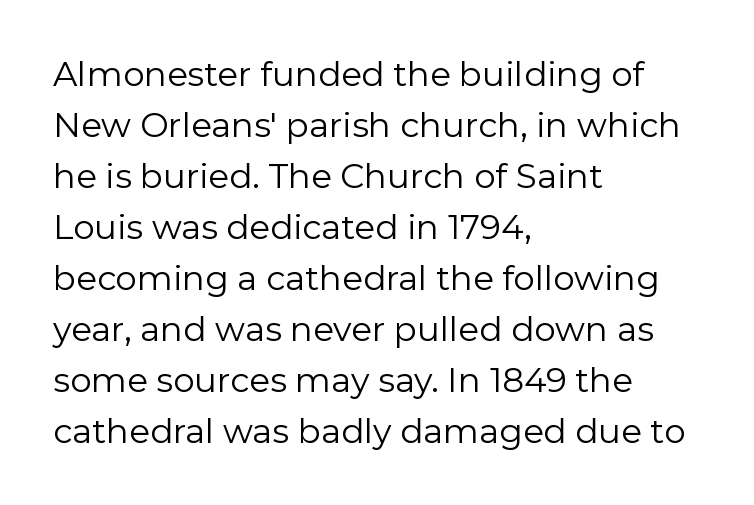
{"serif": "no", "italic": "no", "bold": "no", "weight": "regular", "width": "normal", "stroke_contrast": "low", "x_height": "medium", "monospaced": "no", "underline": "no", "align": "left", "line_spacing": "normal", "line_spacing_ratio": 1.5, "letter_spacing": "normal", "letter_spacing_em": 0.0, "glyph_px": 34}
